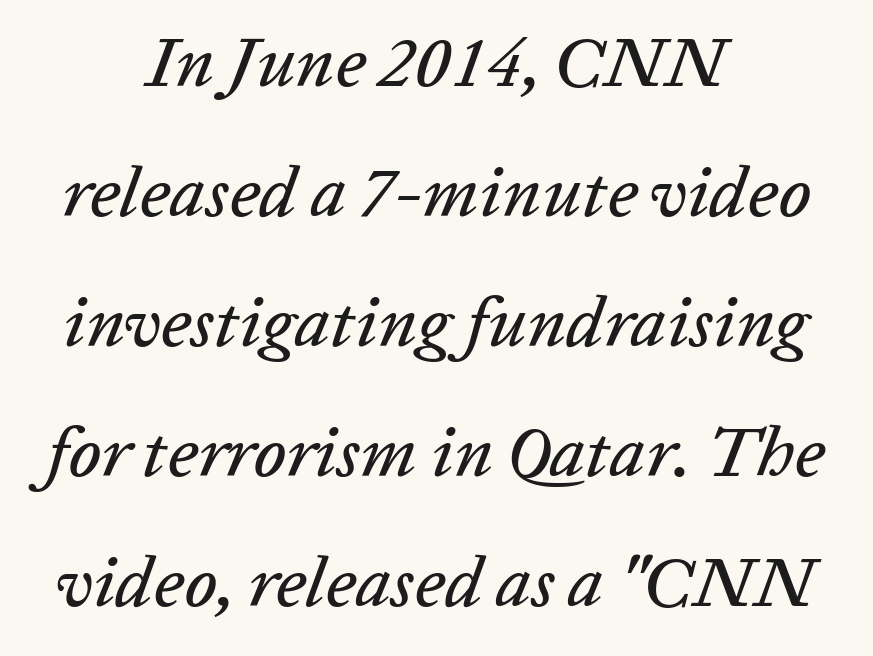
Q: Is the text italic (slanted)? A: Yes, it leans right by about 20 degrees.
Q: Is the text underlined? A: No.
Q: How is the paragraph aligned? A: Centered.
Q: Is the spacing between letters normal or unusually wide? A: Normal.
Q: Width (condensed, normal, or wide)? A: Normal.
Q: Stroke contrast? A: Low.
Q: x-height? A: Medium.
Q: Monospaced? A: No.
